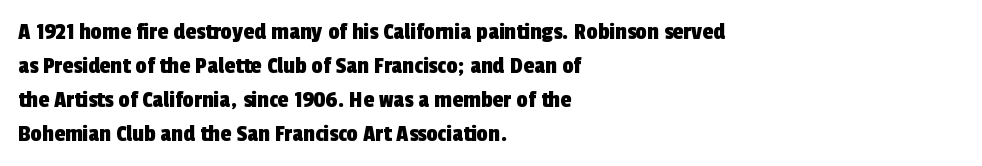
{"underline": "no", "align": "left", "line_spacing": "normal", "line_spacing_ratio": 1.36, "letter_spacing": "normal", "letter_spacing_em": 0.0, "glyph_px": 25}
